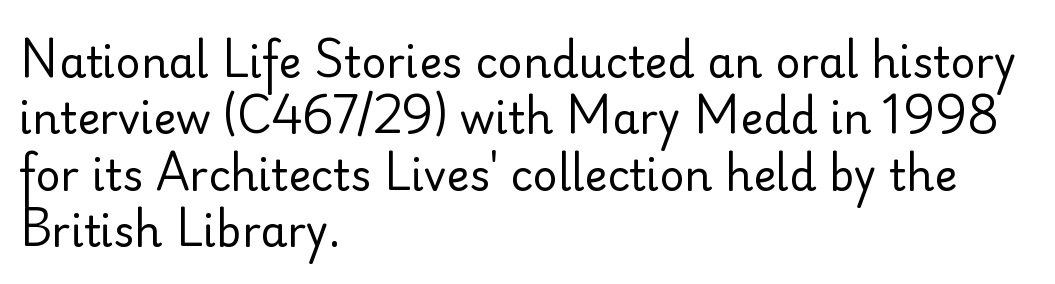
Q: Is the text bold? A: No.
Q: Is the text italic (slanted)? A: No, it is upright.
Q: Is the typeface a serif or a sans-serif typeface? A: Sans-serif.
Q: Is the text underlined? A: No.
Q: How is the paragraph aligned? A: Left-aligned.
Q: Is the spacing between letters normal or unusually wide? A: Normal.
Q: Is the spacing between lines tight, normal or loose? A: Normal.
Q: Width (condensed, normal, or wide)? A: Normal.
Q: Stroke contrast? A: Low.
Q: x-height? A: Small.
Q: Monospaced? A: No.
